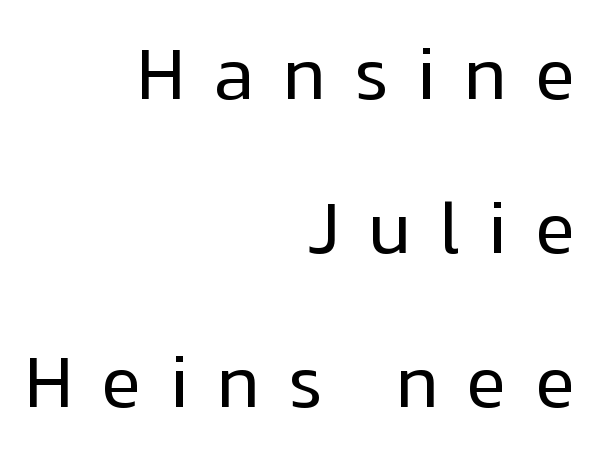
{"serif": "no", "italic": "no", "bold": "no", "weight": "regular", "width": "normal", "stroke_contrast": "low", "x_height": "medium", "monospaced": "no", "underline": "no", "align": "right", "line_spacing": "loose", "line_spacing_ratio": 2.08, "letter_spacing": "wide", "letter_spacing_em": 0.38, "glyph_px": 74}
